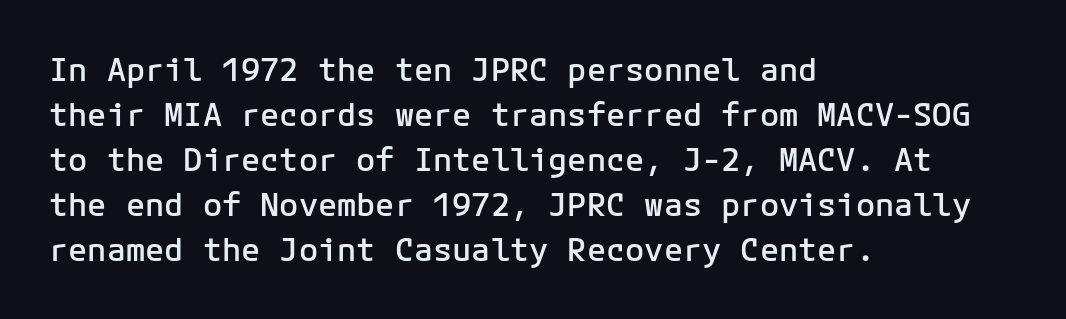
The image shows 32 px semibold sans-serif type, upright, monospaced; set left-aligned, normal line spacing (1.41x), normal letter spacing, not underlined; low stroke contrast and a medium x-height.
